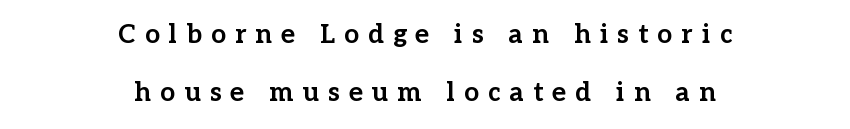
The image shows 26 px bold type, upright; set centered, loose line spacing (2.25x), unusually wide letter spacing (+0.36 em), not underlined.
